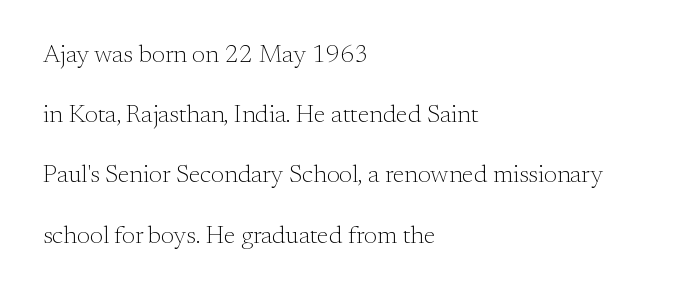
The image shows 25 px text type, upright; set left-aligned, loose line spacing (2.41x), normal letter spacing, not underlined.
